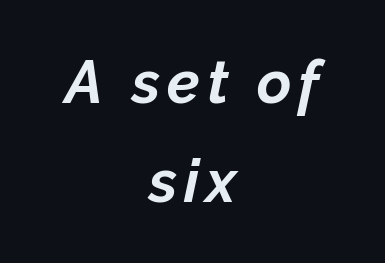
{"italic": "yes", "lean": "right", "slant_degrees": 12, "bold": "yes", "weight": "bold", "width": "normal", "stroke_contrast": "low", "x_height": "medium", "monospaced": "no", "underline": "no", "align": "center", "line_spacing": "normal", "line_spacing_ratio": 1.67, "glyph_px": 59}
